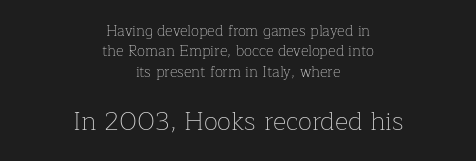
Q: Is the text bold? A: No.
Q: Is the text italic (slanted)? A: No, it is upright.
Q: Is the text underlined? A: No.
Q: How is the paragraph aligned? A: Centered.
Q: Is the spacing between letters normal or unusually wide? A: Normal.
Q: Is the spacing between lines tight, normal or loose? A: Normal.
Q: Which block of text is set in a larger size, the first (top) or the second (bottom)? A: The second (bottom) one.
